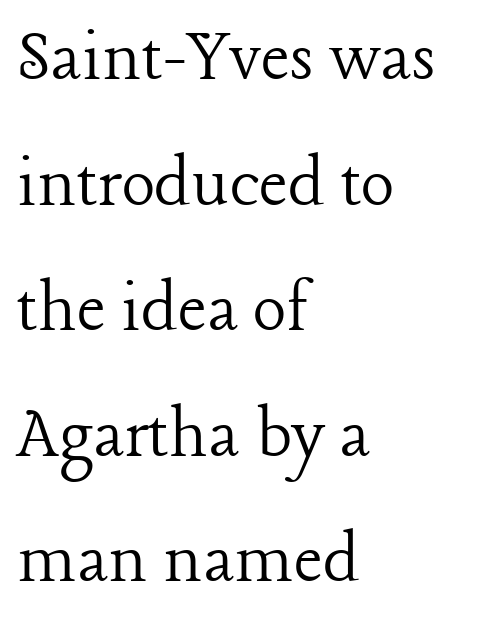
The image shows 79 px light serif type, upright; set left-aligned, normal line spacing (1.59x), normal letter spacing, not underlined; low stroke contrast and a medium x-height.
